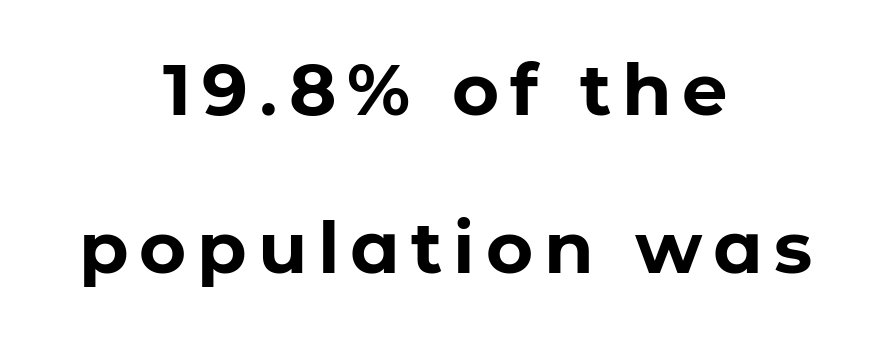
The space beneath each line is pristine and unruled. Posture: upright roman. A typesetter would call this leading open, well beyond the default. Spacing verdict: proportional, widths tailored to each character. Look at the stroke-to-counter ratio: heavy, a bold. The passage is arranged like a title page — every line centered.
